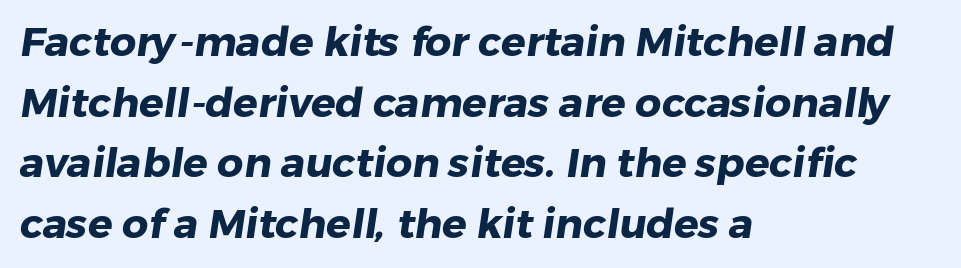
{"serif": "no", "bold": "yes", "weight": "heavy", "width": "normal", "stroke_contrast": "low", "x_height": "medium", "monospaced": "no", "underline": "no", "align": "left", "line_spacing": "normal", "line_spacing_ratio": 1.48, "letter_spacing": "normal", "letter_spacing_em": 0.0, "glyph_px": 41}
